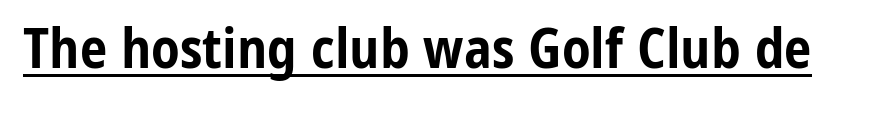
Q: Is the text bold? A: Yes.
Q: Is the text italic (slanted)? A: No, it is upright.
Q: Is the typeface a serif or a sans-serif typeface? A: Sans-serif.
Q: Is the text underlined? A: Yes.
Q: Is the spacing between letters normal or unusually wide? A: Normal.
Q: Width (condensed, normal, or wide)? A: Condensed.
Q: Stroke contrast? A: Low.
Q: x-height? A: Medium.
Q: Monospaced? A: No.
